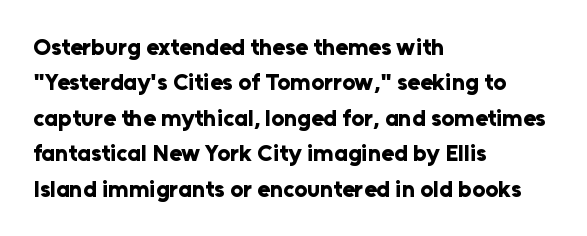
Q: Is the text bold? A: Yes.
Q: Is the text italic (slanted)? A: No, it is upright.
Q: Is the text underlined? A: No.
Q: How is the paragraph aligned? A: Left-aligned.
Q: Is the spacing between letters normal or unusually wide? A: Normal.
Q: Is the spacing between lines tight, normal or loose? A: Normal.
